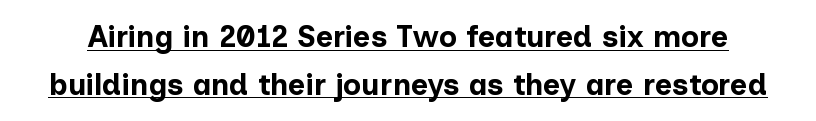
Q: Is the text bold? A: Yes.
Q: Is the text italic (slanted)? A: No, it is upright.
Q: Is the typeface a serif or a sans-serif typeface? A: Sans-serif.
Q: Is the text underlined? A: Yes.
Q: Is the spacing between letters normal or unusually wide? A: Normal.
Q: Is the spacing between lines tight, normal or loose? A: Normal.
Q: Width (condensed, normal, or wide)? A: Normal.
Q: Stroke contrast? A: Low.
Q: x-height? A: Medium.
Q: Monospaced? A: No.
